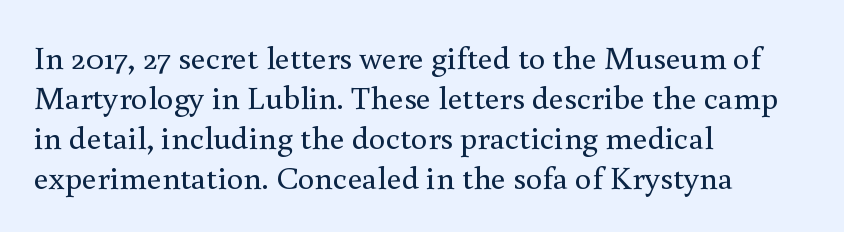
Q: Is the text bold? A: No.
Q: Is the text italic (slanted)? A: No, it is upright.
Q: Is the typeface a serif or a sans-serif typeface? A: Serif.
Q: Is the text underlined? A: No.
Q: How is the paragraph aligned? A: Left-aligned.
Q: Is the spacing between letters normal or unusually wide? A: Normal.
Q: Width (condensed, normal, or wide)? A: Normal.
Q: x-height? A: Small.
Q: Monospaced? A: No.
